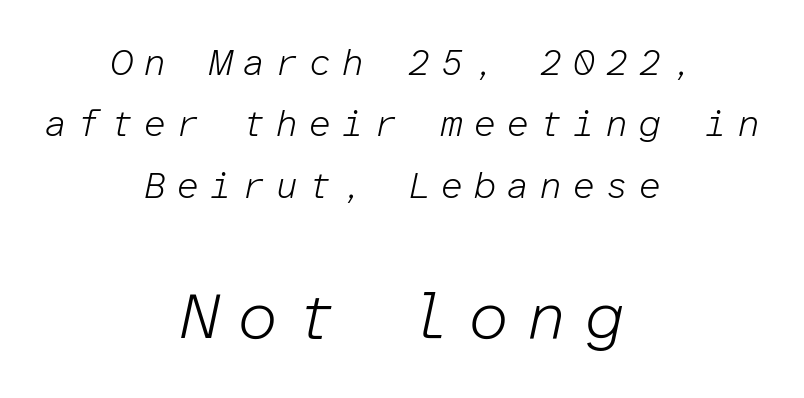
The image shows 65 px light type, italic (leaning right), monospaced; set centered, normal line spacing (1.66x), unusually wide letter spacing (+0.26 em), not underlined; the second (bottom) block is 1.76x larger; low stroke contrast and a medium x-height.
